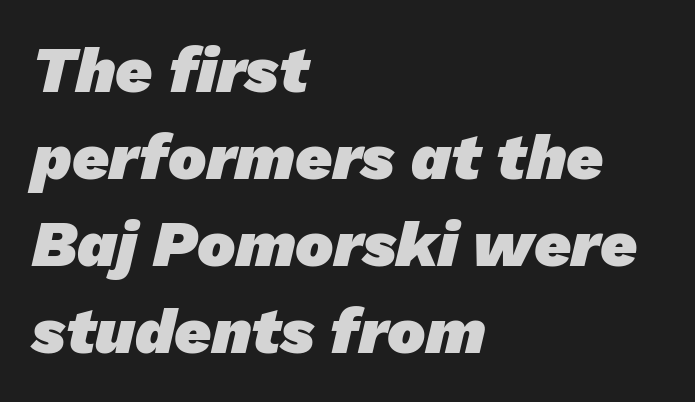
Q: Is the text bold? A: Yes.
Q: Is the typeface a serif or a sans-serif typeface? A: Sans-serif.
Q: Is the text underlined? A: No.
Q: How is the paragraph aligned? A: Left-aligned.
Q: Is the spacing between letters normal or unusually wide? A: Normal.
Q: Is the spacing between lines tight, normal or loose? A: Normal.
Q: Width (condensed, normal, or wide)? A: Normal.
Q: Stroke contrast? A: Low.
Q: x-height? A: Medium.
Q: Monospaced? A: No.
